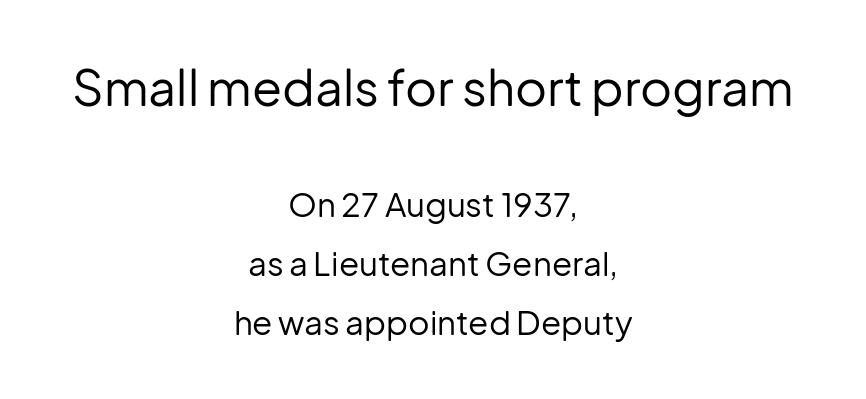
{"serif": "no", "italic": "no", "bold": "no", "weight": "regular", "width": "normal", "stroke_contrast": "low", "x_height": "medium", "monospaced": "no", "underline": "no", "align": "center", "line_spacing_ratio": 1.79, "letter_spacing": "normal", "letter_spacing_em": 0.0, "larger_block": "first", "size_ratio": 1.48, "glyph_px": 49}
